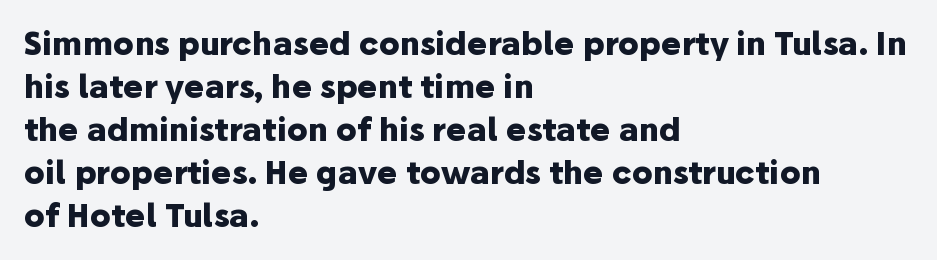
{"serif": "no", "italic": "no", "bold": "yes", "weight": "heavy", "width": "normal", "stroke_contrast": "low", "x_height": "medium", "monospaced": "no", "underline": "no", "align": "left", "line_spacing": "normal", "line_spacing_ratio": 1.39, "letter_spacing": "normal", "letter_spacing_em": 0.0, "glyph_px": 31}
